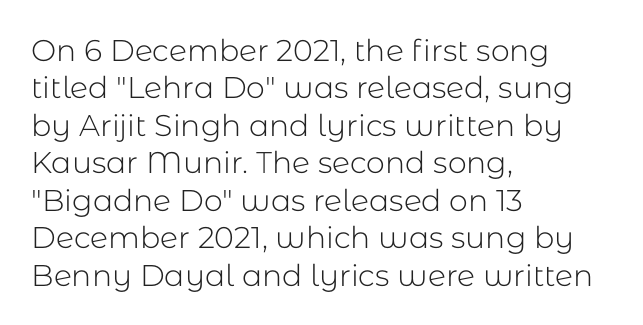
The image shows 30 px light sans-serif type, upright; set left-aligned, normal line spacing (1.25x), normal letter spacing, not underlined; low stroke contrast and a medium x-height.
